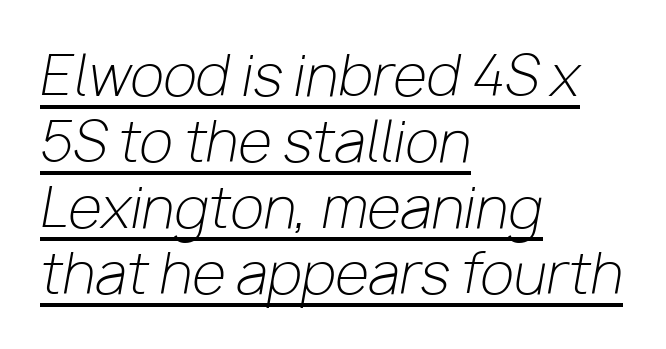
{"italic": "yes", "lean": "right", "slant_degrees": 10, "bold": "no", "weight": "light", "width": "normal", "stroke_contrast": "low", "x_height": "medium", "monospaced": "no", "underline": "yes", "align": "left", "line_spacing_ratio": 1.2, "letter_spacing": "normal", "letter_spacing_em": 0.0, "glyph_px": 55}
